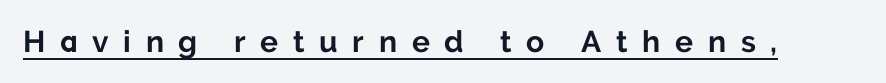
Q: Is the text bold? A: Yes.
Q: Is the text italic (slanted)? A: No, it is upright.
Q: Is the typeface a serif or a sans-serif typeface? A: Sans-serif.
Q: Is the text underlined? A: Yes.
Q: Is the spacing between letters normal or unusually wide? A: Unusually wide.
Q: Width (condensed, normal, or wide)? A: Normal.
Q: Stroke contrast? A: Low.
Q: x-height? A: Medium.
Q: Monospaced? A: No.
